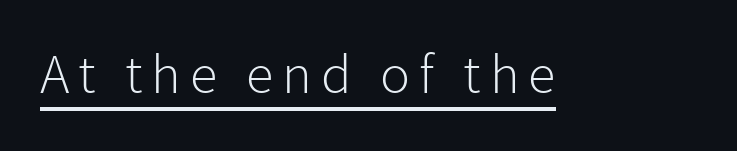
Somebody hit Ctrl+U on this one — the words are underlined. A typesetter would call this proportional, since set widths differ per character. The characters display no serif detailing; their extremities are plain. Every character sits straight up, as roman type does. Stem width sits at or under what a default text font uses.
